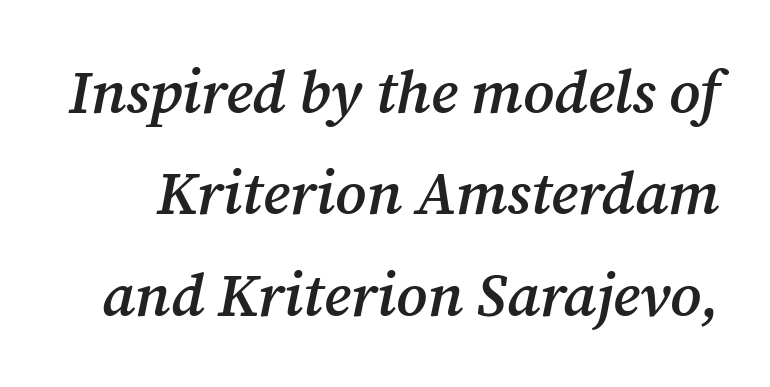
{"serif": "yes", "italic": "yes", "lean": "right", "slant_degrees": 12, "bold": "semi", "weight": "semibold", "width": "normal", "stroke_contrast": "medium", "x_height": "medium", "monospaced": "no", "underline": "no", "line_spacing": "normal", "line_spacing_ratio": 1.69, "letter_spacing": "normal", "letter_spacing_em": 0.0, "glyph_px": 60}
